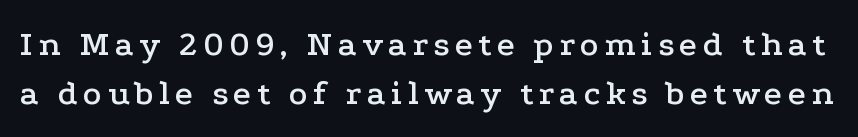
Q: Is the text italic (slanted)? A: No, it is upright.
Q: Is the typeface a serif or a sans-serif typeface? A: Serif.
Q: Is the text underlined? A: No.
Q: Is the spacing between lines tight, normal or loose? A: Normal.
Q: Width (condensed, normal, or wide)? A: Wide.
Q: Stroke contrast? A: Low.
Q: x-height? A: Medium.
Q: Monospaced? A: No.
